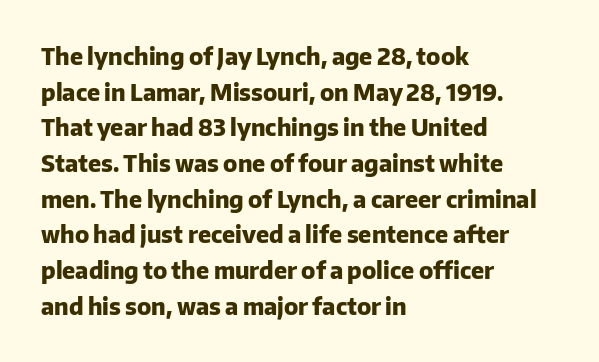
The image shows 23 px bold type, upright; set left-aligned, normal line spacing (1.55x), normal letter spacing, not underlined.
